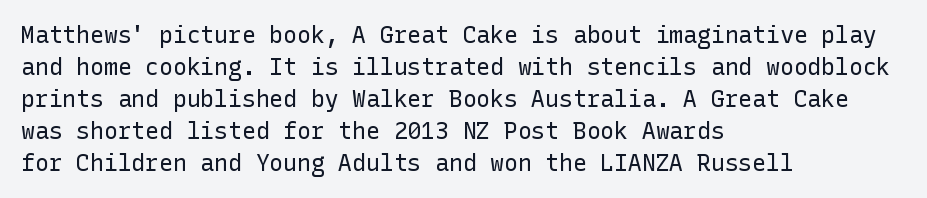
The image shows 23 px text type, upright; set left-aligned, normal line spacing (1.39x), normal letter spacing, not underlined.
